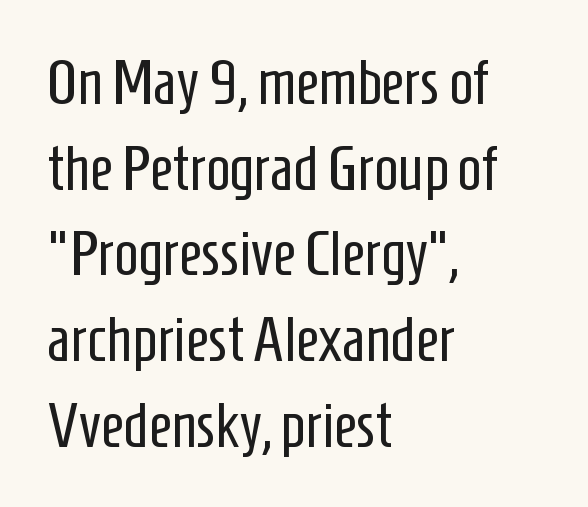
The rendering keeps characters at their native spacing. The rendering uses natural spacing where letterforms have individual widths. The baseline area is clear. The typeface has the unassuming heft of standard copy or less. The rendering anchors every line to the left-hand side.
